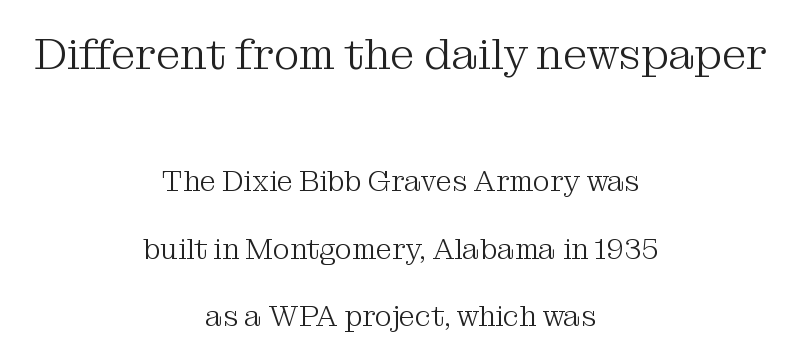
The composition opens big and finishes small. Stroke thickness stays within the range of a standard reading face or lighter. Horizontal alignment here is central, giving a formal, balanced look. Italic: no, the glyphs are upright roman. Tracking value appears to be zero — textbook default spacing.
